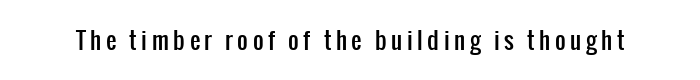
Q: Is the text italic (slanted)? A: No, it is upright.
Q: Is the text underlined? A: No.
Q: Is the spacing between letters normal or unusually wide? A: Unusually wide.
